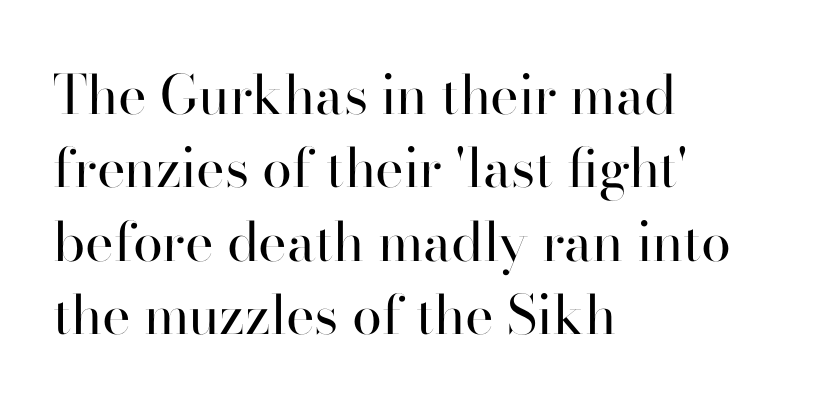
Q: Is the text bold? A: No.
Q: Is the text italic (slanted)? A: No, it is upright.
Q: Is the typeface a serif or a sans-serif typeface? A: Sans-serif.
Q: Is the text underlined? A: No.
Q: How is the paragraph aligned? A: Left-aligned.
Q: Is the spacing between letters normal or unusually wide? A: Normal.
Q: Is the spacing between lines tight, normal or loose? A: Normal.
Q: Width (condensed, normal, or wide)? A: Normal.
Q: Stroke contrast? A: High.
Q: x-height? A: Small.
Q: Monospaced? A: No.
